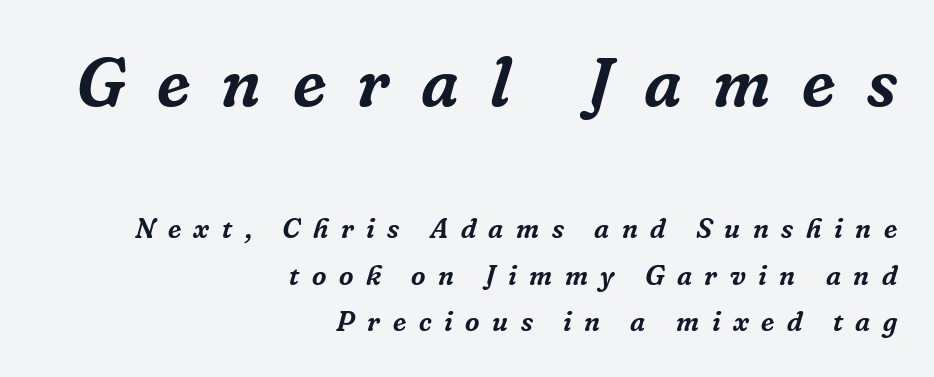
{"serif": "yes", "italic": "yes", "lean": "right", "slant_degrees": 16, "width": "normal", "stroke_contrast": "low", "x_height": "medium", "monospaced": "no", "underline": "no", "align": "right", "line_spacing": "normal", "line_spacing_ratio": 1.67, "letter_spacing": "wide", "letter_spacing_em": 0.45, "larger_block": "first", "size_ratio": 2.5, "glyph_px": 70}
